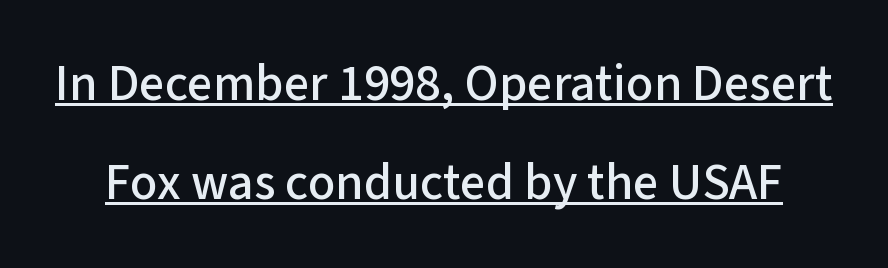
Q: Is the text italic (slanted)? A: No, it is upright.
Q: Is the typeface a serif or a sans-serif typeface? A: Sans-serif.
Q: Is the text underlined? A: Yes.
Q: Is the spacing between letters normal or unusually wide? A: Normal.
Q: Is the spacing between lines tight, normal or loose? A: Loose.
Q: Width (condensed, normal, or wide)? A: Normal.
Q: Stroke contrast? A: Low.
Q: x-height? A: Medium.
Q: Monospaced? A: No.
